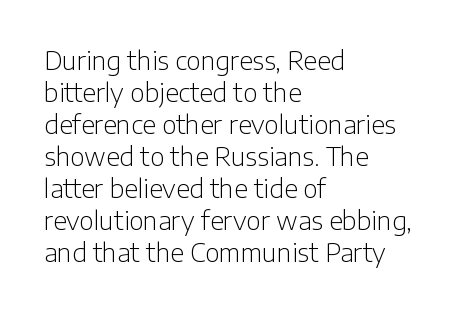
Glance below the letters and you will spot only blank space. The weight tops out at a normal text grade. Teacher's note: observe the even left margin — that is flush-left alignment. Interline gaps are of average width in this sample. In terms of posture, this sample is upright.
